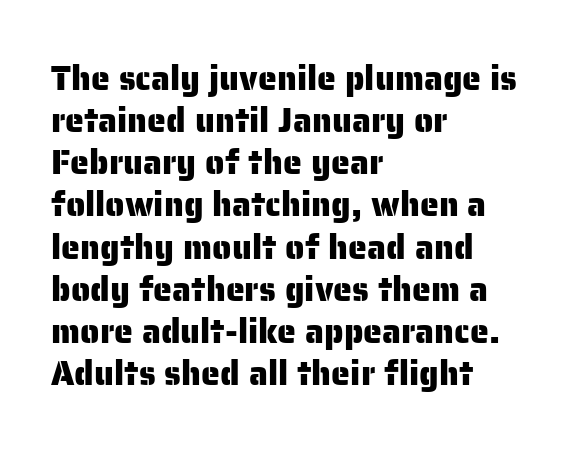
The image shows 34 px sans-serif type, upright; set left-aligned, line spacing 1.24x, normal letter spacing, not underlined; low stroke contrast and a medium x-height.
